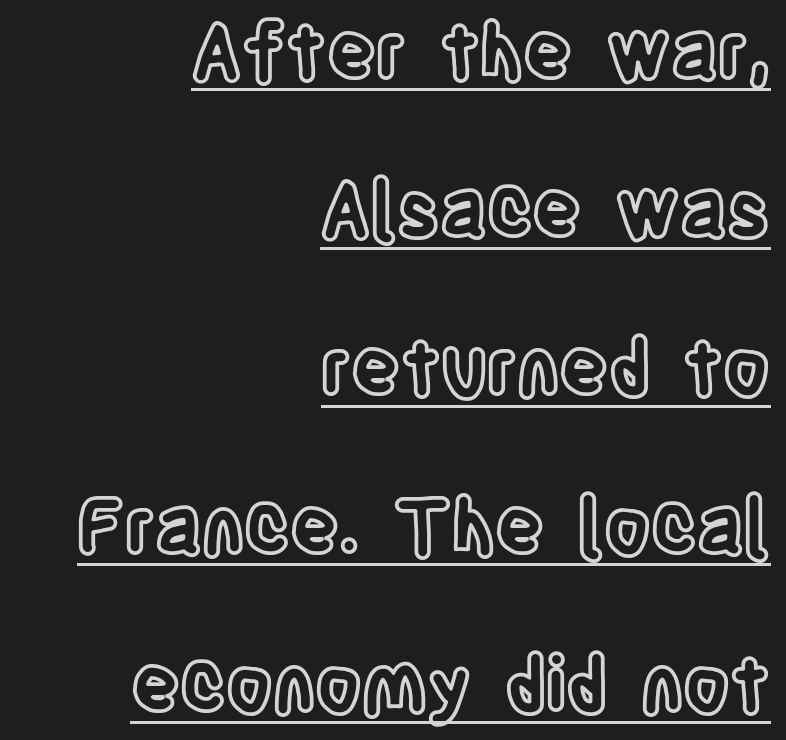
The typesetter has applied underlining to the passage shown. Inter-character spacing is left at the font's built-in metrics. Varying glyph widths throughout — classic text-font behaviour. This sample uses an upright cut, with every glyph sitting square on the baseline.
